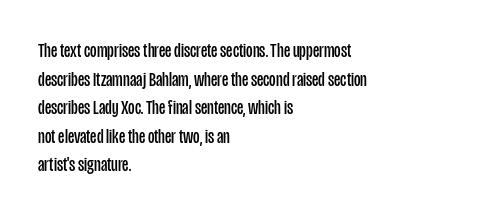
The image shows 20 px text type, upright; set left-aligned, normal line spacing (1.43x), normal letter spacing, not underlined.
